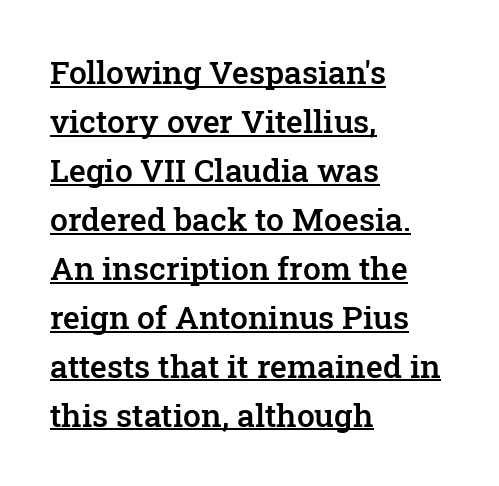
{"serif": "yes", "italic": "no", "bold": "semi", "weight": "semibold", "width": "normal", "stroke_contrast": "low", "x_height": "medium", "monospaced": "no", "underline": "yes", "align": "left", "line_spacing": "normal", "line_spacing_ratio": 1.53, "letter_spacing": "normal", "letter_spacing_em": 0.0, "glyph_px": 32}
